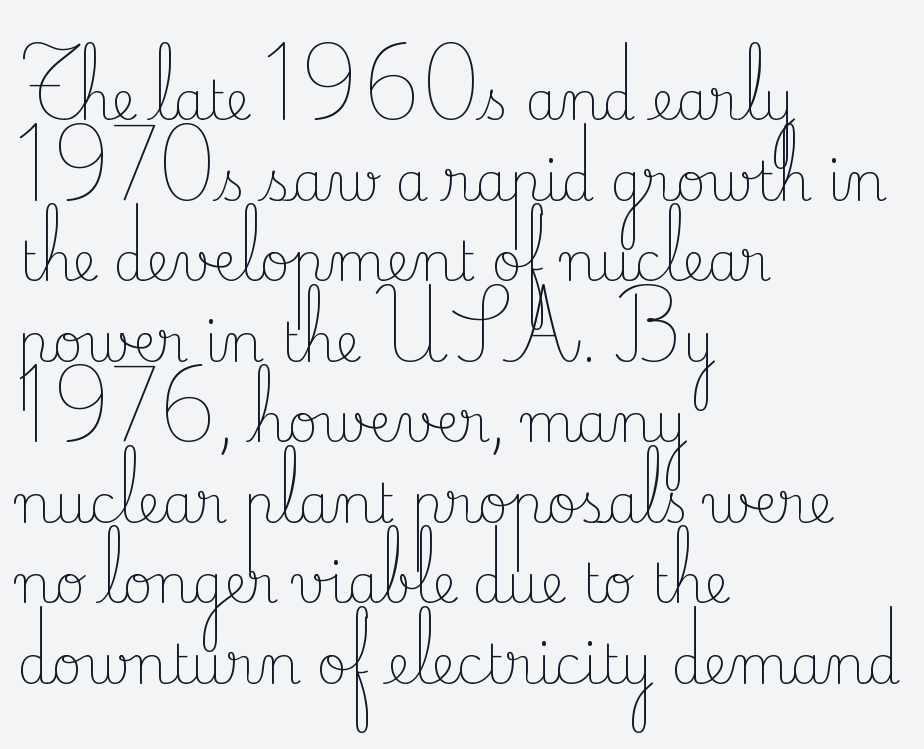
How are the letters spaced? Ordinarily, with no added tracking. Type style note: has serifs. The face looks like a standard text weight, possibly lighter. Does the leading feel generous? No, just average. The compositor pushed each line to the left boundary.
